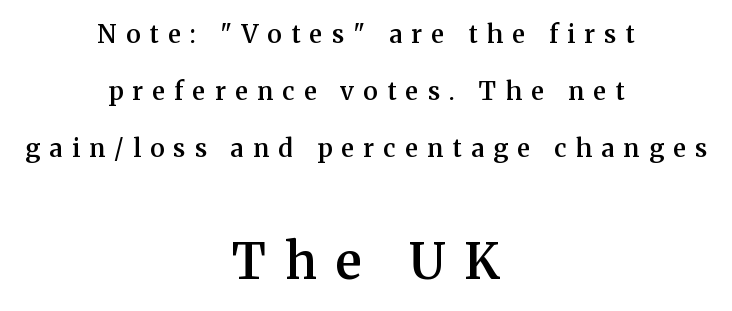
{"serif": "yes", "italic": "no", "bold": "semi", "weight": "semibold", "width": "normal", "stroke_contrast": "medium", "x_height": "medium", "monospaced": "no", "underline": "no", "align": "center", "line_spacing": "loose", "line_spacing_ratio": 2.28, "letter_spacing": "wide", "letter_spacing_em": 0.37, "larger_block": "second", "size_ratio": 2.0, "glyph_px": 50}
